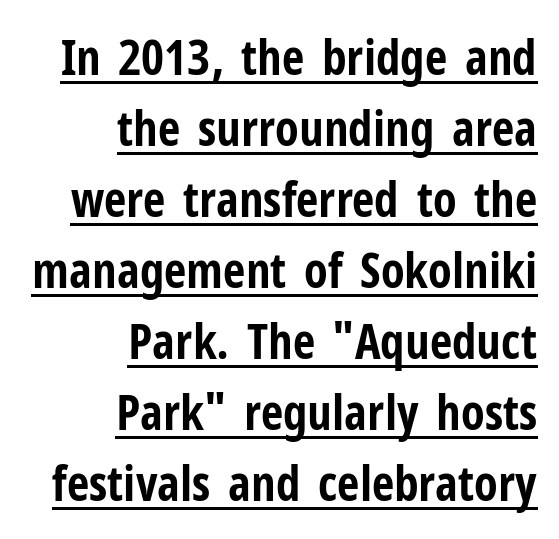
{"serif": "no", "italic": "no", "bold": "yes", "weight": "bold", "width": "condensed", "stroke_contrast": "low", "x_height": "medium", "monospaced": "no", "underline": "yes", "align": "right", "line_spacing": "normal", "line_spacing_ratio": 1.45, "letter_spacing": "normal", "letter_spacing_em": 0.0, "glyph_px": 49}
